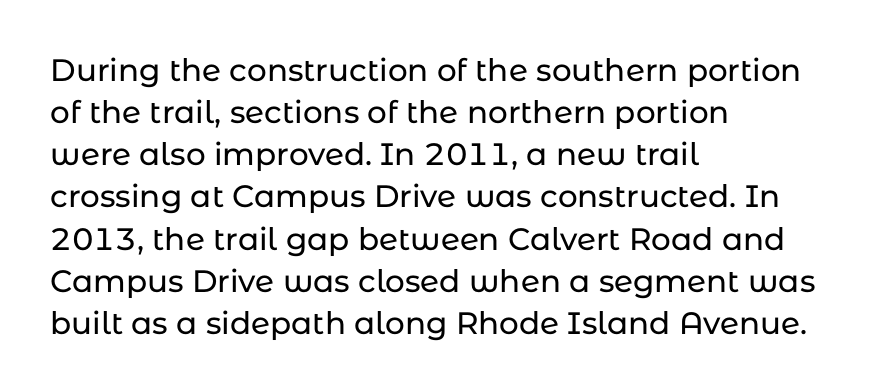
Tracking value appears to be zero — textbook default spacing. Honestly, there is no underline to notice here at all. Do the characters align in a grid? No, the font is proportional. All the whitespace from short lines collects on the right.
